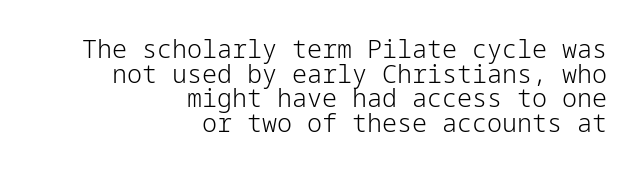
Does the lettering tilt? It doesn't — this is upright. The rendering anchors every line to the right-hand side. A quiet, ordinary-to-light weight characterises the typeface. How are the letters spaced? Ordinarily, with no added tracking. The strip under each line holds only bare page.
